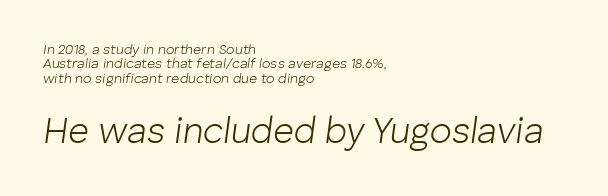
{"italic": "yes", "lean": "right", "slant_degrees": 8, "bold": "no", "weight": "light", "width": "normal", "stroke_contrast": "low", "x_height": "medium", "monospaced": "no", "underline": "no", "align": "left", "line_spacing": "tight", "line_spacing_ratio": 1.03, "letter_spacing": "normal", "letter_spacing_em": 0.0, "larger_block": "second", "size_ratio": 2.57, "glyph_px": 36}
